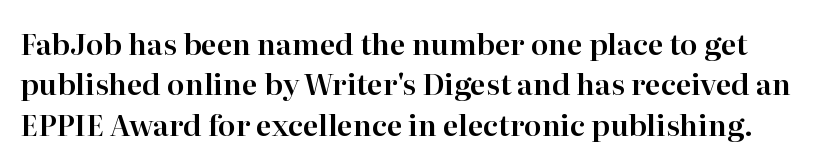
Posture: upright roman. The passage shown is typed in a proportional face where columns would drift. The rows are spaced the way most documents space them. How are the letters spaced? Ordinarily, with no added tracking.
